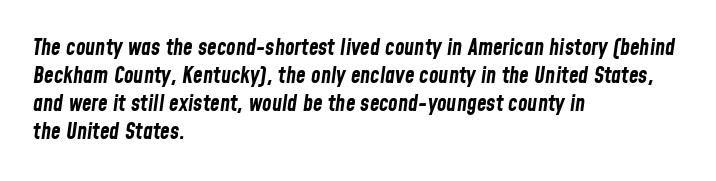
Q: Is the text bold? A: Yes.
Q: Is the text italic (slanted)? A: Yes, it leans right by about 8 degrees.
Q: Is the text underlined? A: No.
Q: How is the paragraph aligned? A: Left-aligned.
Q: Is the spacing between letters normal or unusually wide? A: Normal.
Q: Is the spacing between lines tight, normal or loose? A: Normal.
